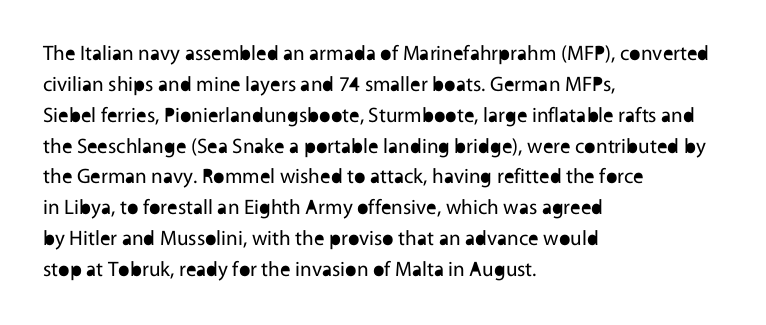
The image shows 21 px text type, upright; set left-aligned, normal line spacing (1.47x), normal letter spacing, not underlined.
